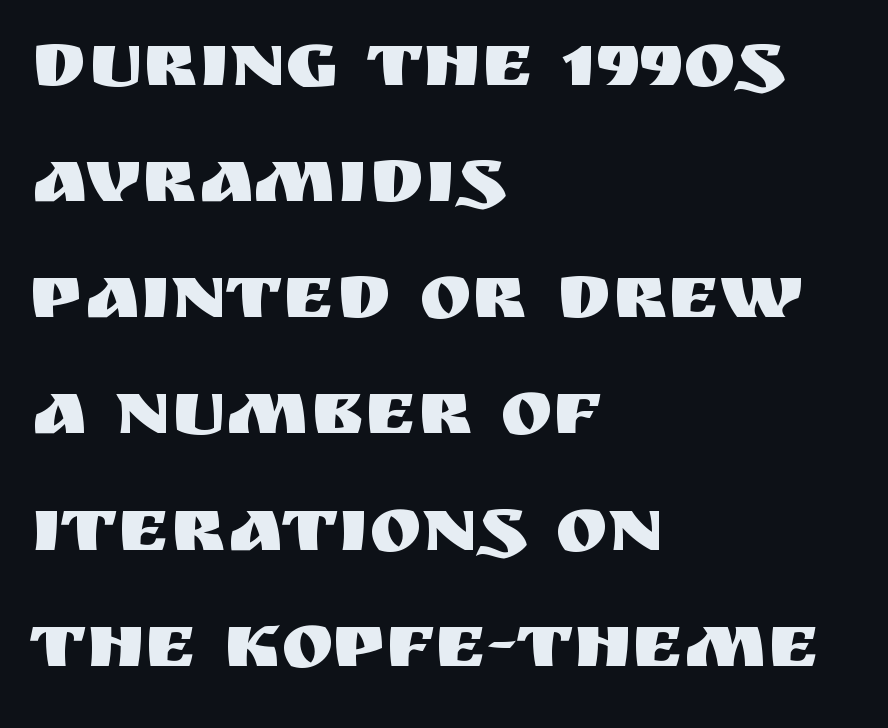
Q: Is the text italic (slanted)? A: No, it is upright.
Q: Is the typeface a serif or a sans-serif typeface? A: Sans-serif.
Q: Is the text underlined? A: No.
Q: How is the paragraph aligned? A: Left-aligned.
Q: Is the spacing between letters normal or unusually wide? A: Normal.
Q: Is the spacing between lines tight, normal or loose? A: Normal.
Q: Width (condensed, normal, or wide)? A: Normal.
Q: Stroke contrast? A: Medium.
Q: x-height? A: Large.
Q: Monospaced? A: No.
